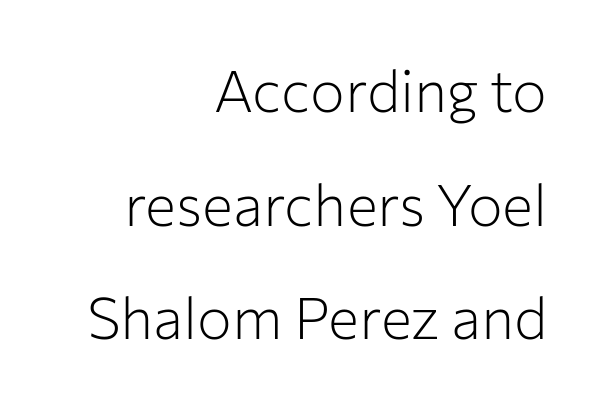
What's the leading like? Stretched, with rows far apart. The tracking reads as untouched default to a designer's eye. These glyphs show unthickened strokes, regular width or finer. Rendered with straight, roman letterforms.
